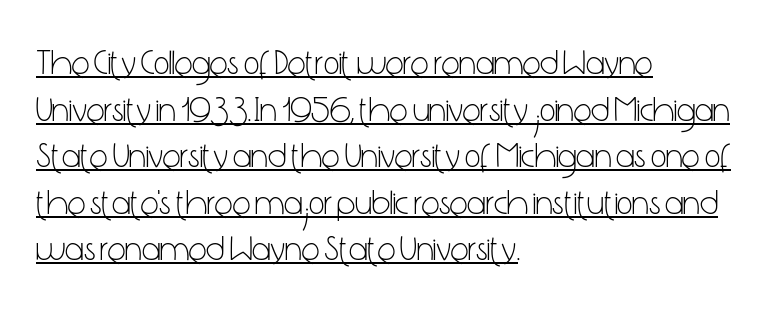
Q: Is the text bold? A: No.
Q: Is the text italic (slanted)? A: No, it is upright.
Q: Is the typeface a serif or a sans-serif typeface? A: Sans-serif.
Q: Is the text underlined? A: Yes.
Q: How is the paragraph aligned? A: Left-aligned.
Q: Is the spacing between letters normal or unusually wide? A: Normal.
Q: Is the spacing between lines tight, normal or loose? A: Normal.
Q: Width (condensed, normal, or wide)? A: Condensed.
Q: Stroke contrast? A: Low.
Q: x-height? A: Medium.
Q: Monospaced? A: No.
